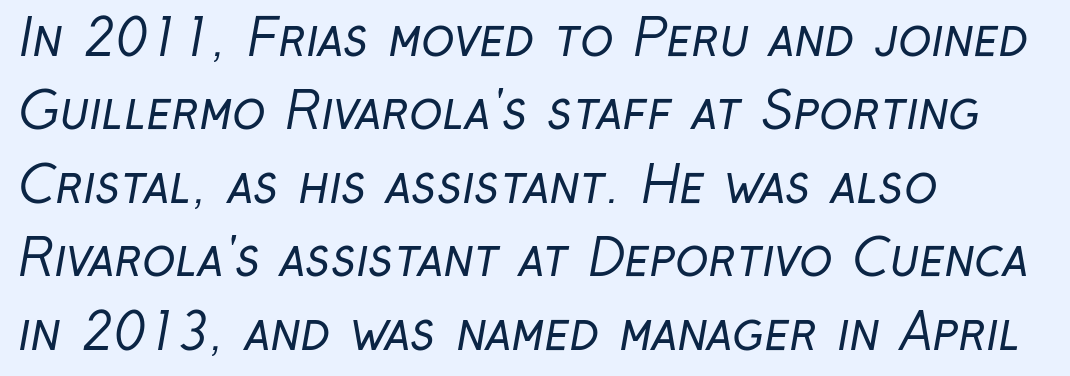
{"serif": "no", "bold": "no", "weight": "regular", "width": "condensed", "stroke_contrast": "low", "x_height": "medium", "monospaced": "no", "underline": "no", "align": "left", "line_spacing": "normal", "line_spacing_ratio": 1.47, "letter_spacing": "normal", "letter_spacing_em": 0.0, "glyph_px": 50}
